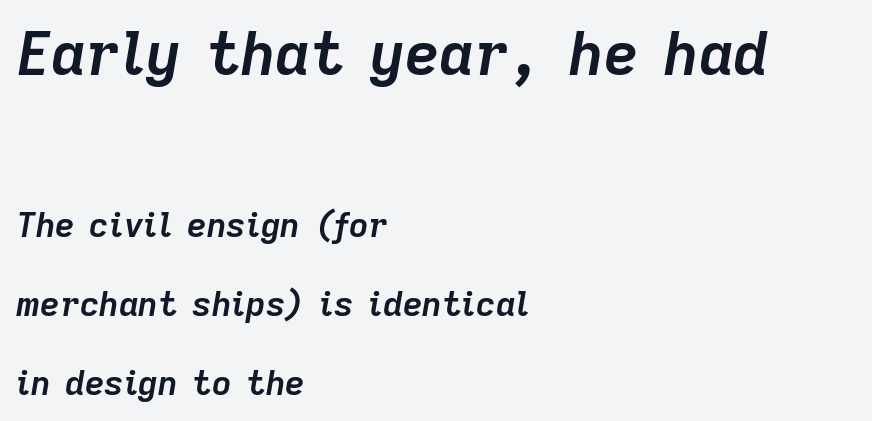
The image shows 60 px semibold type, italic (leaning right); set left-aligned, loose line spacing (2.32x), normal letter spacing, not underlined; the first (top) block is 1.76x larger; low stroke contrast and a medium x-height.
